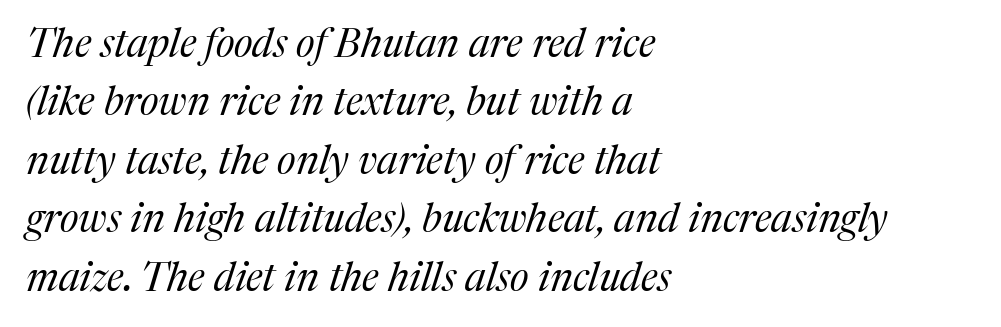
{"serif": "yes", "italic": "yes", "lean": "right", "slant_degrees": 17, "bold": "no", "weight": "regular", "width": "normal", "stroke_contrast": "medium", "x_height": "medium", "monospaced": "no", "underline": "no", "align": "left", "line_spacing": "normal", "line_spacing_ratio": 1.46, "letter_spacing": "normal", "letter_spacing_em": 0.0, "glyph_px": 40}
